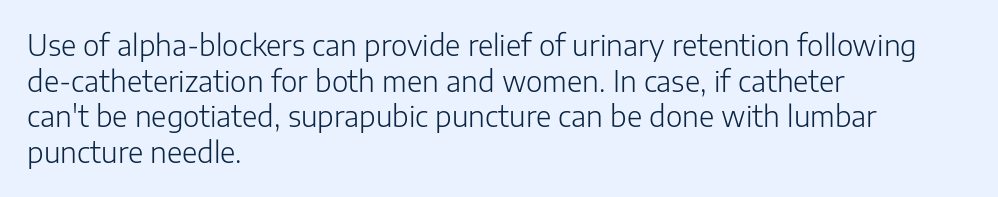
{"serif": "no", "italic": "no", "bold": "no", "weight": "light", "width": "normal", "stroke_contrast": "low", "x_height": "medium", "monospaced": "no", "underline": "no", "align": "left", "line_spacing": "normal", "line_spacing_ratio": 1.27, "letter_spacing": "normal", "letter_spacing_em": 0.0, "glyph_px": 28}
